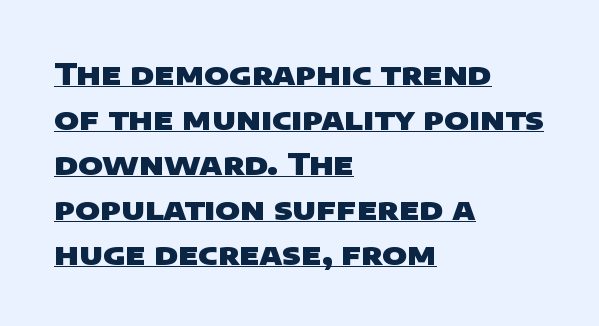
Successive baselines arrive at the customary interval. The passage is arranged the way most books set body copy — flush left. The specimen includes a rule beneath the text block's lines. The rendering uses natural spacing where letterforms have individual widths. There is no visible air inserted between adjacent glyphs. The font is running at its bold setting.
